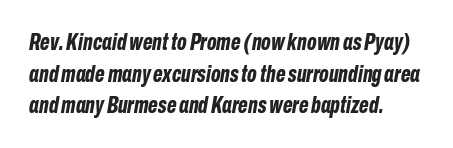
Characters follow at the spacing the type designer built in. It's the slanting kind of type. Descenders are the only things crossing below the line. The paragraph has a hard left edge and a soft right edge. The characters look thick and weighty, a clear bold.
